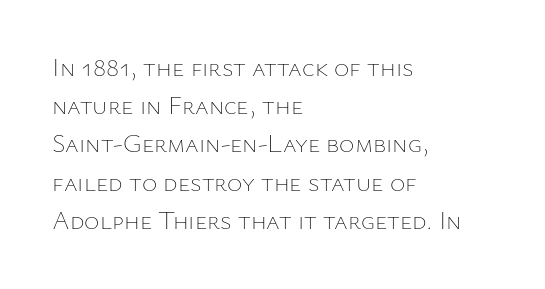
Q: Is the text bold? A: No.
Q: Is the text italic (slanted)? A: No, it is upright.
Q: Is the text underlined? A: No.
Q: How is the paragraph aligned? A: Left-aligned.
Q: Is the spacing between letters normal or unusually wide? A: Normal.
Q: Is the spacing between lines tight, normal or loose? A: Normal.
